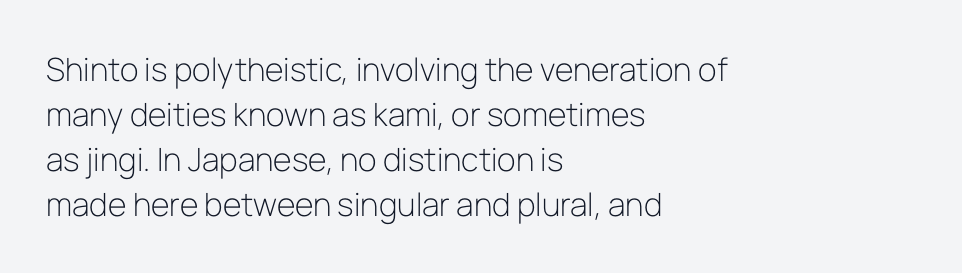
{"serif": "no", "italic": "no", "bold": "no", "weight": "light", "width": "normal", "stroke_contrast": "low", "x_height": "medium", "monospaced": "no", "underline": "no", "align": "left", "line_spacing": "normal", "line_spacing_ratio": 1.41, "letter_spacing": "normal", "letter_spacing_em": 0.0, "glyph_px": 32}
